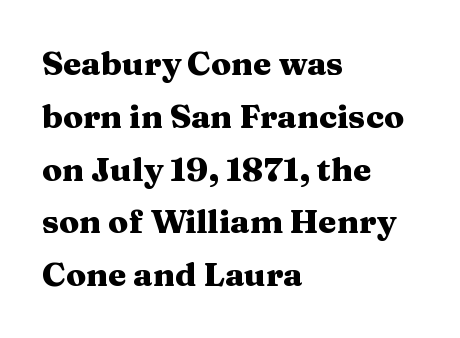
Q: Is the text bold? A: Yes.
Q: Is the text italic (slanted)? A: No, it is upright.
Q: Is the typeface a serif or a sans-serif typeface? A: Serif.
Q: Is the text underlined? A: No.
Q: How is the paragraph aligned? A: Left-aligned.
Q: Is the spacing between letters normal or unusually wide? A: Normal.
Q: Is the spacing between lines tight, normal or loose? A: Normal.
Q: Width (condensed, normal, or wide)? A: Wide.
Q: Stroke contrast? A: Medium.
Q: x-height? A: Medium.
Q: Monospaced? A: No.
